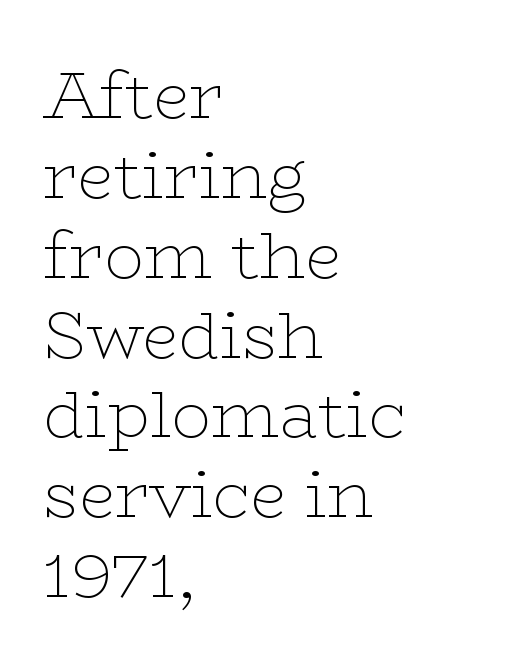
Serifs: yes, visible at the terminals of the letterforms. You can tell it's not italic because the verticals are truly vertical. No heavy texture on the line: the type isn't bold. Bare-footed words on every line.
